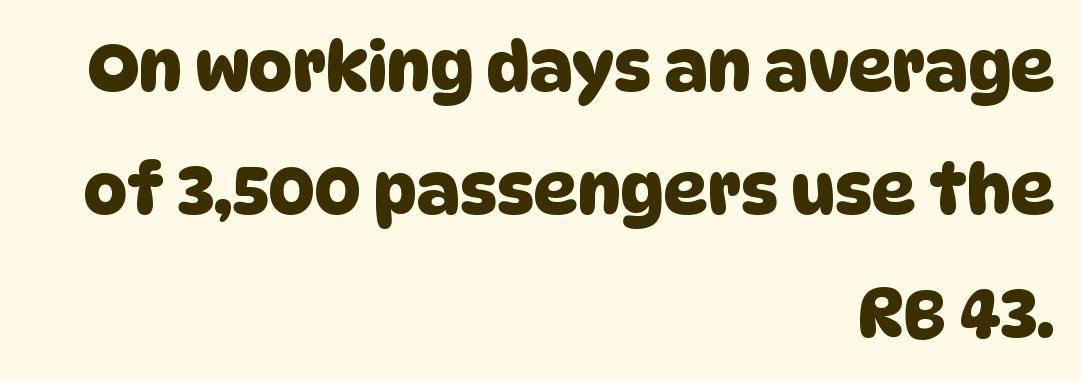
{"serif": "no", "width": "normal", "stroke_contrast": "low", "x_height": "large", "monospaced": "no", "underline": "no", "align": "right", "line_spacing_ratio": 1.81, "letter_spacing": "normal", "letter_spacing_em": 0.0, "glyph_px": 68}
